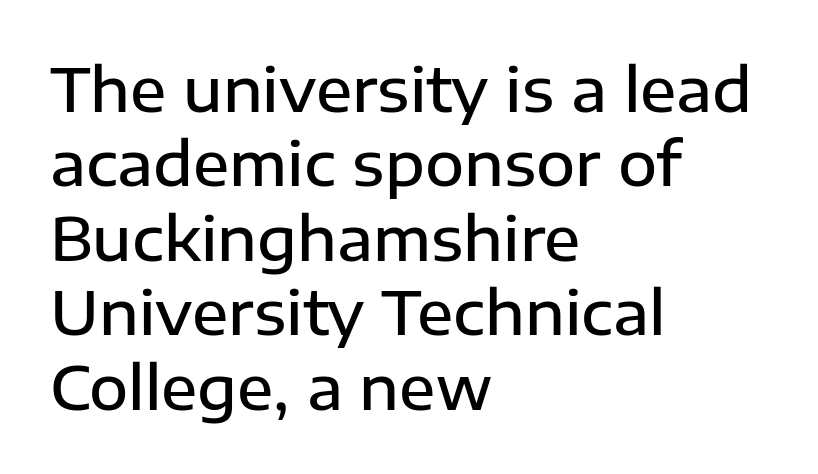
{"serif": "no", "italic": "no", "bold": "semi", "weight": "semibold", "width": "normal", "stroke_contrast": "low", "x_height": "medium", "monospaced": "no", "underline": "no", "align": "left", "line_spacing_ratio": 1.24, "letter_spacing": "normal", "letter_spacing_em": 0.0, "glyph_px": 60}
